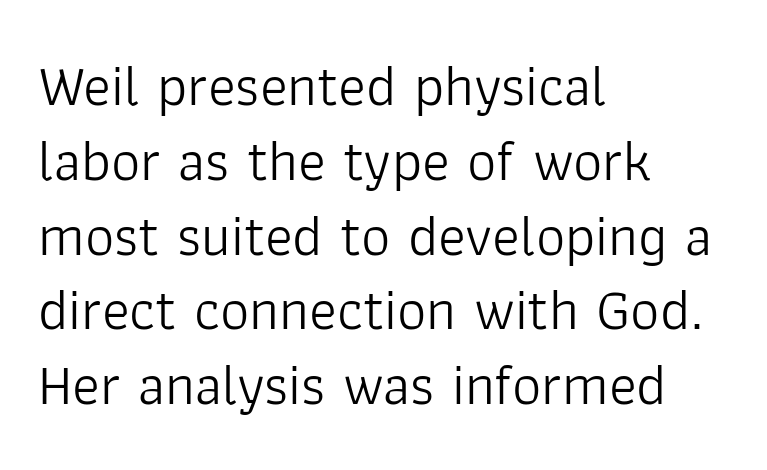
Q: Is the text bold? A: No.
Q: Is the text italic (slanted)? A: No, it is upright.
Q: Is the typeface a serif or a sans-serif typeface? A: Sans-serif.
Q: Is the text underlined? A: No.
Q: How is the paragraph aligned? A: Left-aligned.
Q: Is the spacing between letters normal or unusually wide? A: Normal.
Q: Is the spacing between lines tight, normal or loose? A: Normal.
Q: Width (condensed, normal, or wide)? A: Normal.
Q: Stroke contrast? A: Low.
Q: x-height? A: Medium.
Q: Monospaced? A: No.
